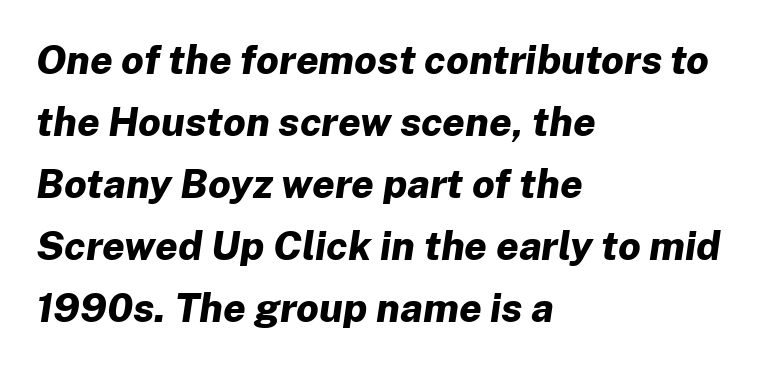
{"italic": "yes", "lean": "right", "slant_degrees": 8, "bold": "yes", "weight": "bold", "width": "normal", "stroke_contrast": "low", "x_height": "medium", "monospaced": "no", "underline": "no", "align": "left", "line_spacing": "normal", "line_spacing_ratio": 1.55, "letter_spacing": "normal", "letter_spacing_em": 0.0, "glyph_px": 40}
